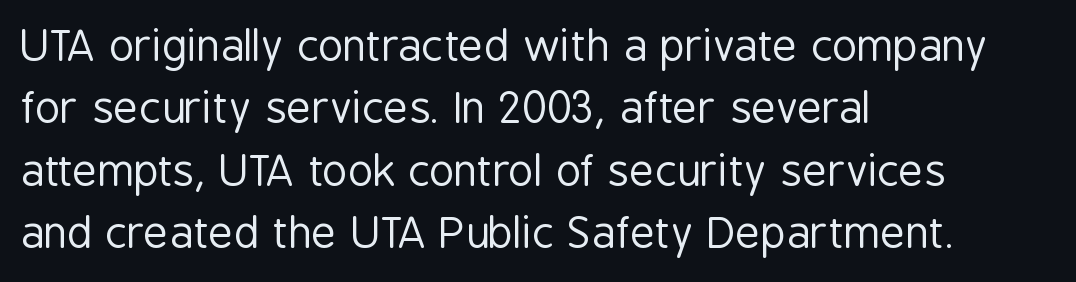
{"serif": "no", "italic": "no", "bold": "no", "weight": "regular", "width": "condensed", "stroke_contrast": "low", "x_height": "medium", "monospaced": "no", "underline": "no", "align": "left", "line_spacing": "normal", "line_spacing_ratio": 1.45, "letter_spacing": "normal", "letter_spacing_em": 0.0, "glyph_px": 43}
